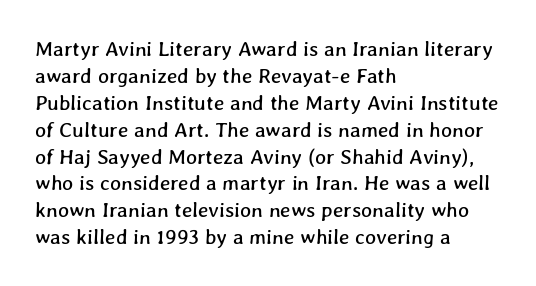
The image shows 21 px text type; set left-aligned, normal line spacing (1.28x), normal letter spacing, not underlined.
